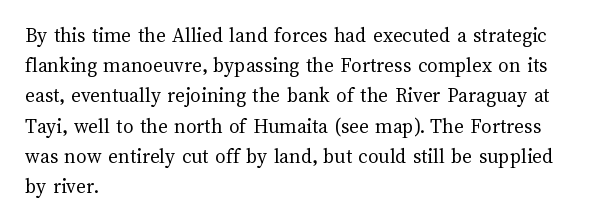
Q: Is the text bold? A: No.
Q: Is the text italic (slanted)? A: No, it is upright.
Q: Is the text underlined? A: No.
Q: How is the paragraph aligned? A: Left-aligned.
Q: Is the spacing between letters normal or unusually wide? A: Normal.
Q: Is the spacing between lines tight, normal or loose? A: Normal.
